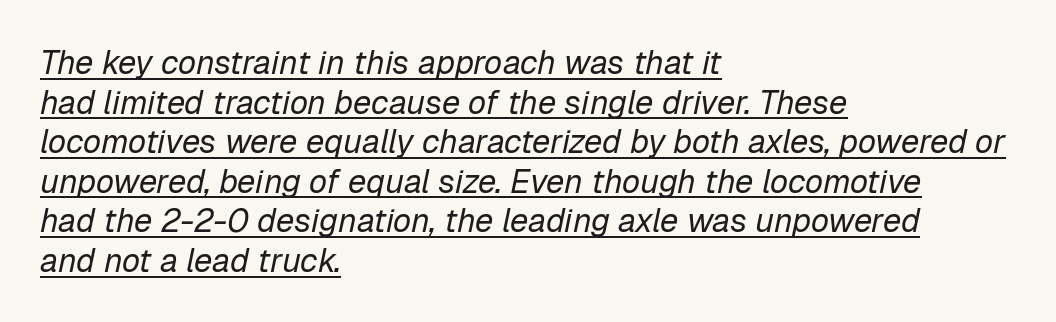
Students, observe the line beneath the letters — that is underlining. The lettering tilts uniformly, giving the passage an italic look. Characters follow at the spacing the type designer built in. This sample is left-justified, so line endings fall wherever the words run out. These lines are rendered in a variable-pitch font.
